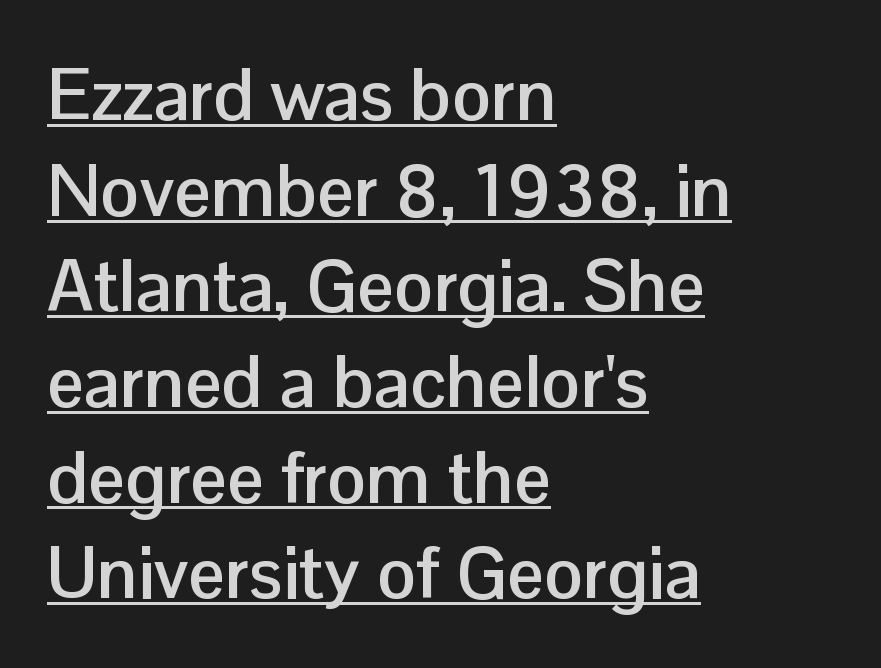
The image shows 73 px semibold sans-serif type, upright; set left-aligned, normal line spacing (1.31x), normal letter spacing, underlined; low stroke contrast and a medium x-height.
